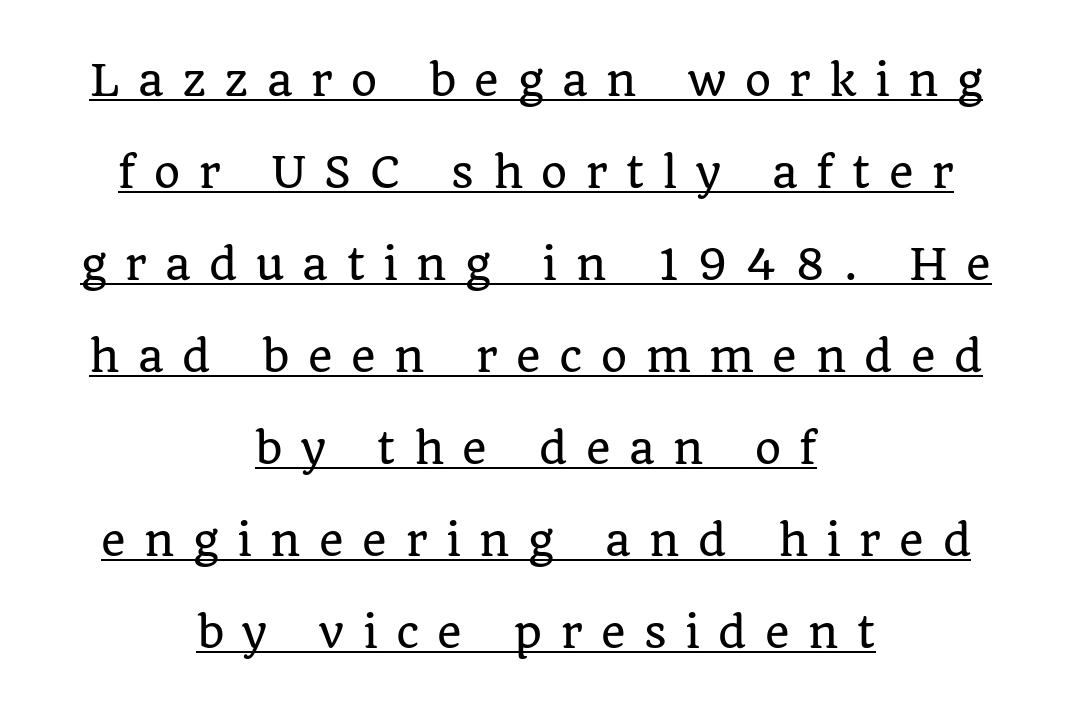
Q: Is the text italic (slanted)? A: No, it is upright.
Q: Is the typeface a serif or a sans-serif typeface? A: Serif.
Q: Is the text underlined? A: Yes.
Q: How is the paragraph aligned? A: Centered.
Q: Is the spacing between letters normal or unusually wide? A: Unusually wide.
Q: Is the spacing between lines tight, normal or loose? A: Loose.
Q: Width (condensed, normal, or wide)? A: Normal.
Q: Stroke contrast? A: Low.
Q: x-height? A: Large.
Q: Monospaced? A: No.
